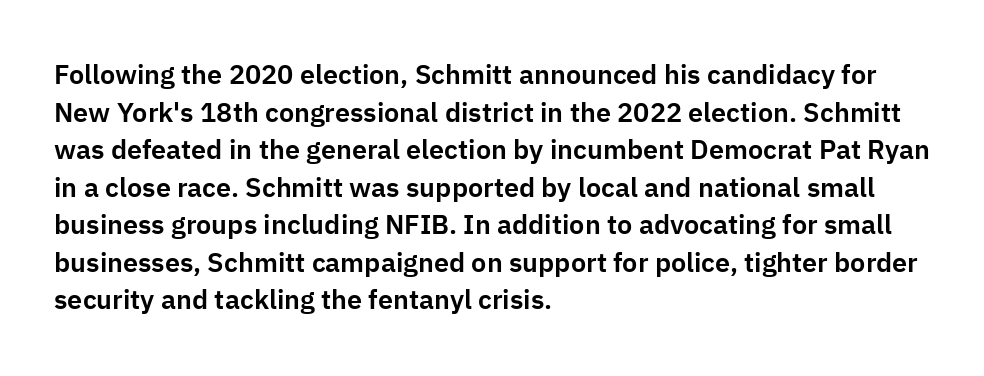
{"italic": "no", "underline": "no", "align": "left", "line_spacing": "normal", "line_spacing_ratio": 1.39, "letter_spacing": "normal", "letter_spacing_em": 0.0, "glyph_px": 27}
